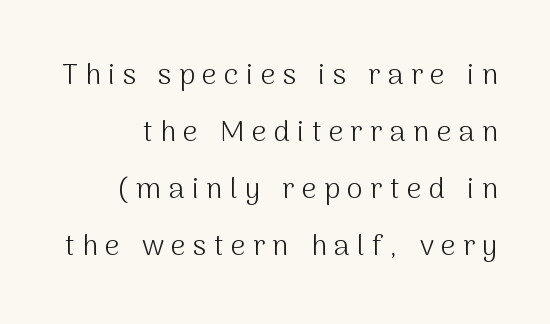
Q: Is the text bold? A: No.
Q: Is the text italic (slanted)? A: No, it is upright.
Q: Is the typeface a serif or a sans-serif typeface? A: Sans-serif.
Q: Is the text underlined? A: No.
Q: Is the spacing between letters normal or unusually wide? A: Unusually wide.
Q: Is the spacing between lines tight, normal or loose? A: Loose.
Q: Width (condensed, normal, or wide)? A: Normal.
Q: Stroke contrast? A: Medium.
Q: x-height? A: Medium.
Q: Monospaced? A: No.
